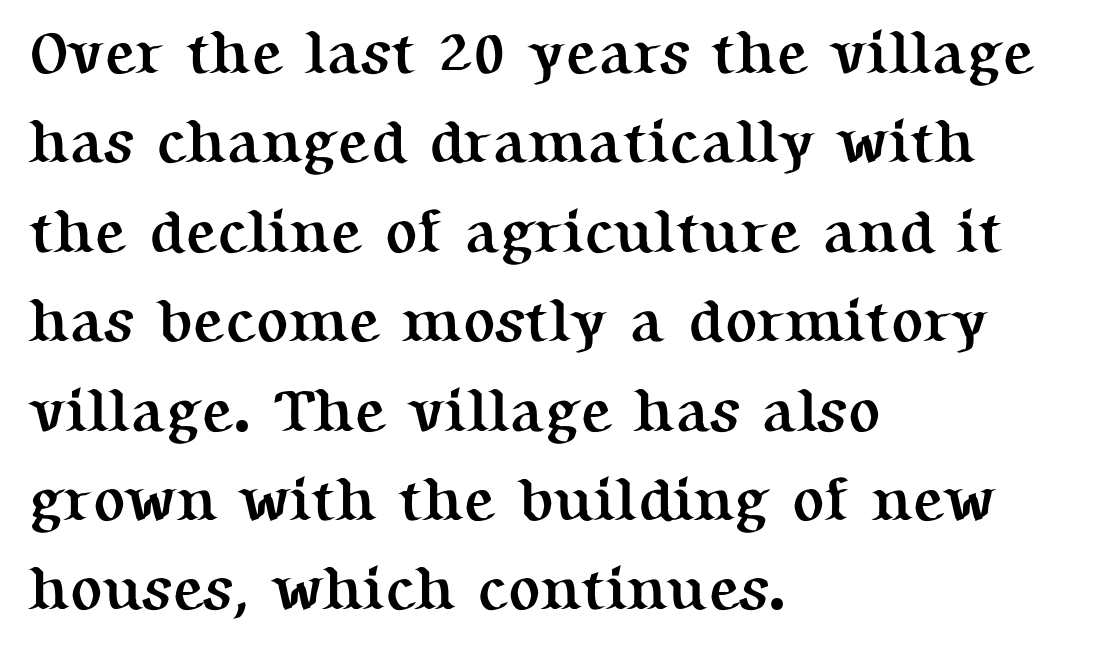
{"serif": "yes", "italic": "no", "bold": "yes", "weight": "semibold", "width": "normal", "stroke_contrast": "medium", "x_height": "medium", "monospaced": "no", "underline": "no", "align": "left", "line_spacing": "normal", "line_spacing_ratio": 1.49, "letter_spacing": "normal", "letter_spacing_em": 0.0, "glyph_px": 60}
